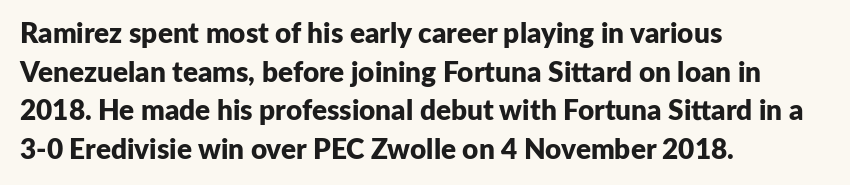
{"serif": "no", "italic": "no", "bold": "yes", "weight": "bold", "width": "normal", "stroke_contrast": "low", "x_height": "medium", "monospaced": "no", "underline": "no", "align": "left", "line_spacing": "normal", "line_spacing_ratio": 1.38, "letter_spacing": "normal", "letter_spacing_em": 0.0, "glyph_px": 28}
